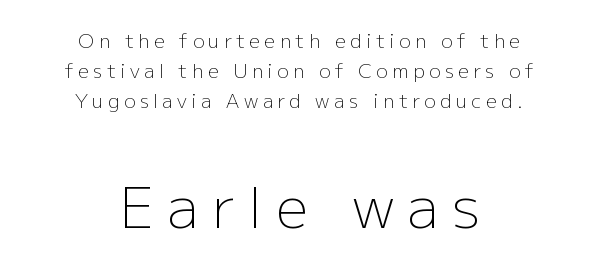
{"serif": "no", "italic": "no", "bold": "no", "weight": "light", "width": "normal", "stroke_contrast": "low", "x_height": "medium", "monospaced": "no", "underline": "no", "align": "center", "line_spacing": "normal", "line_spacing_ratio": 1.59, "letter_spacing": "wide", "letter_spacing_em": 0.24, "larger_block": "second", "size_ratio": 3.0, "glyph_px": 57}
